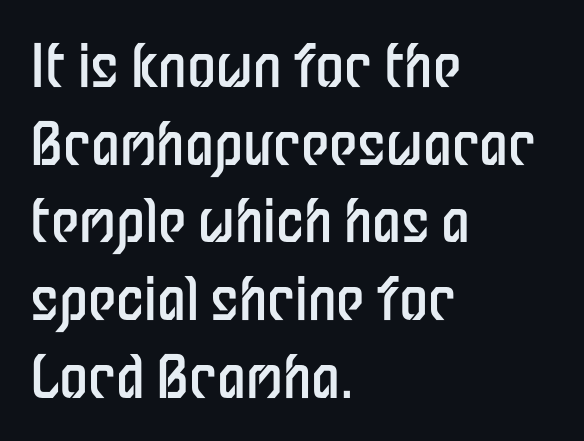
Does the type have serifs? No, each stem ends abruptly. Looks like regular typesetting: each glyph gets only the width it needs. The rendering keeps characters at their native spacing. This rendering uses left alignment, leaving the right contour irregular. This sample keeps an unexceptional amount of space between lines. No heavy texture on the line: the type isn't bold.
